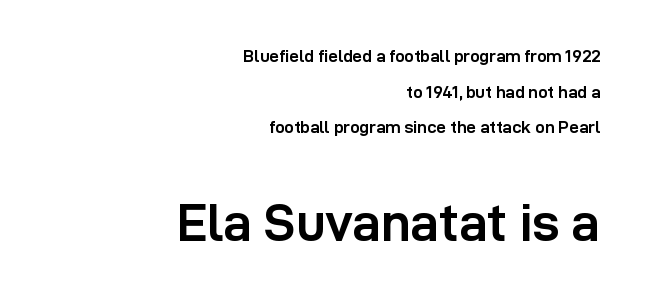
A typesetter would mark this as roman, not italic. The typeface chosen for these lines omits serifs. Summary of weight: heavy, a full bold. A typesetter would call this proportional, since set widths differ per character. If you drew a ruler down the right edge, every line would touch it.
